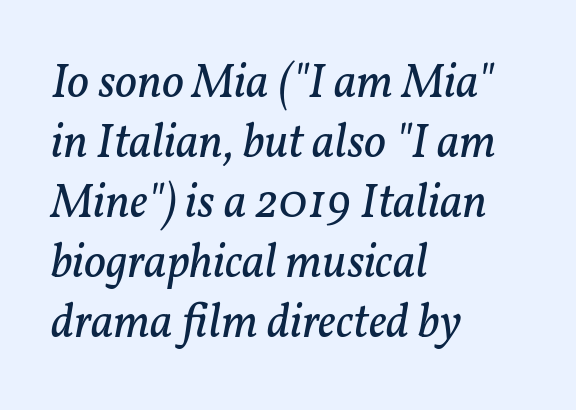
Check where the strokes stop: tiny serifs finish them off. Caption: multi-line text, flush left, ragged right. Stems here are at most as thick as an everyday book face. Short note: letters normally spaced. The leading is moderate, giving the passage an even texture.
